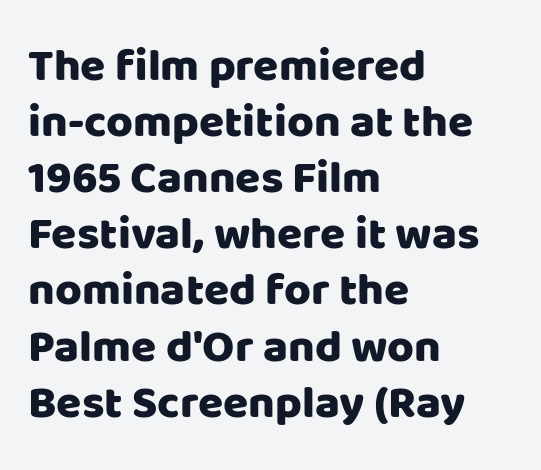
Descender tails drop into unmarked territory. Nothing sits at the stroke ends, so this counts as sans-serif. The passage shown has conventional tracking throughout. Proportional: the letters do not fall into vertical columns.
